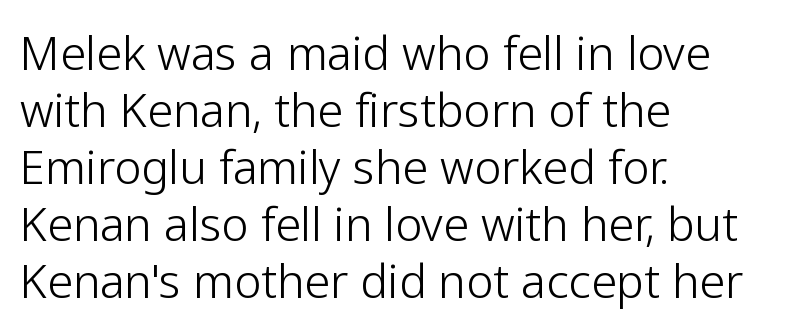
Q: Is the text bold? A: No.
Q: Is the text italic (slanted)? A: No, it is upright.
Q: Is the typeface a serif or a sans-serif typeface? A: Sans-serif.
Q: Is the text underlined? A: No.
Q: How is the paragraph aligned? A: Left-aligned.
Q: Is the spacing between letters normal or unusually wide? A: Normal.
Q: Width (condensed, normal, or wide)? A: Normal.
Q: Stroke contrast? A: Low.
Q: x-height? A: Medium.
Q: Monospaced? A: No.
